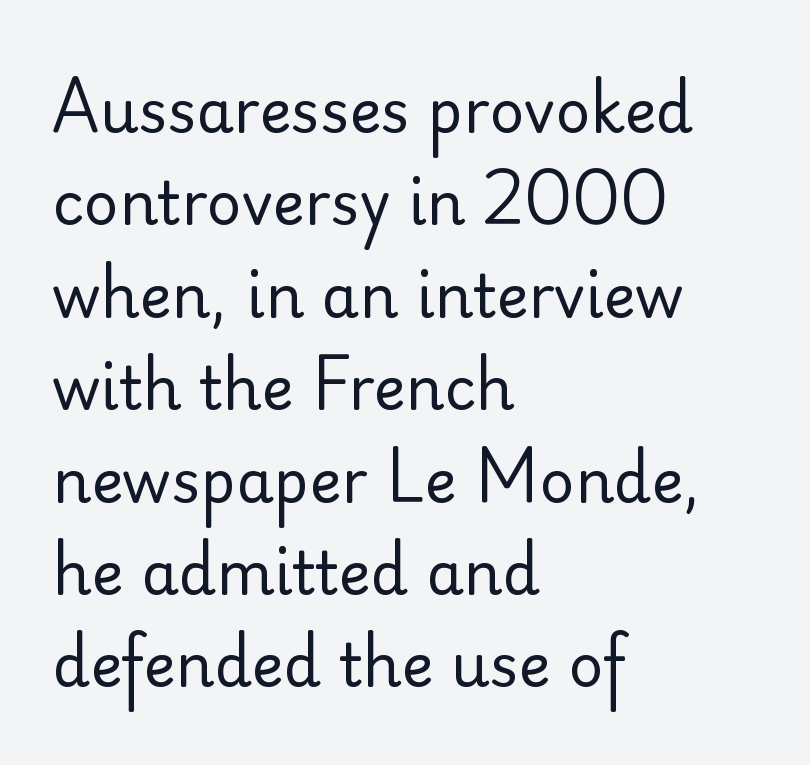
Q: Is the text bold? A: No.
Q: Is the text italic (slanted)? A: No, it is upright.
Q: Is the typeface a serif or a sans-serif typeface? A: Sans-serif.
Q: Is the text underlined? A: No.
Q: How is the paragraph aligned? A: Left-aligned.
Q: Is the spacing between letters normal or unusually wide? A: Normal.
Q: Is the spacing between lines tight, normal or loose? A: Normal.
Q: Width (condensed, normal, or wide)? A: Normal.
Q: Stroke contrast? A: Low.
Q: x-height? A: Small.
Q: Monospaced? A: No.
